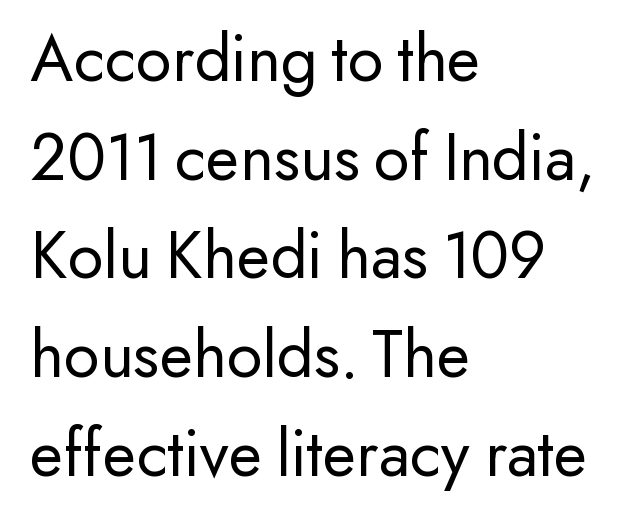
{"serif": "no", "italic": "no", "bold": "no", "weight": "regular", "width": "normal", "stroke_contrast": "low", "x_height": "small", "monospaced": "no", "underline": "no", "align": "left", "line_spacing": "normal", "line_spacing_ratio": 1.43, "letter_spacing": "normal", "letter_spacing_em": 0.0, "glyph_px": 69}
